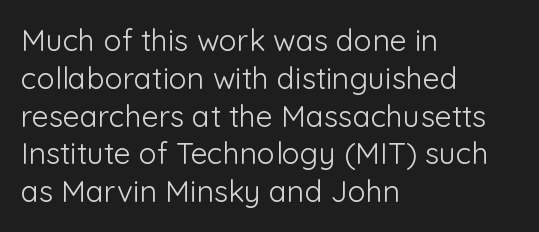
The foot of each line stays bare and open. Stroke thickness stays within the range of a standard reading face or lighter. Does the leading feel generous? No, just average. Here the designer chose a conventional face with non-uniform glyph widths.
